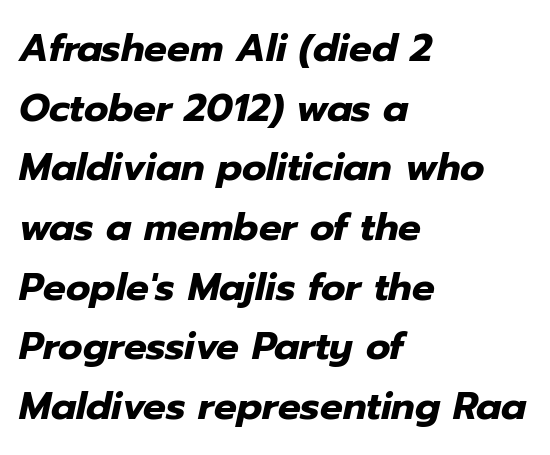
{"italic": "yes", "lean": "right", "slant_degrees": 12, "bold": "yes", "weight": "heavy", "width": "normal", "stroke_contrast": "low", "x_height": "medium", "monospaced": "no", "underline": "no", "align": "left", "line_spacing": "normal", "line_spacing_ratio": 1.57, "letter_spacing": "normal", "letter_spacing_em": 0.0, "glyph_px": 38}
